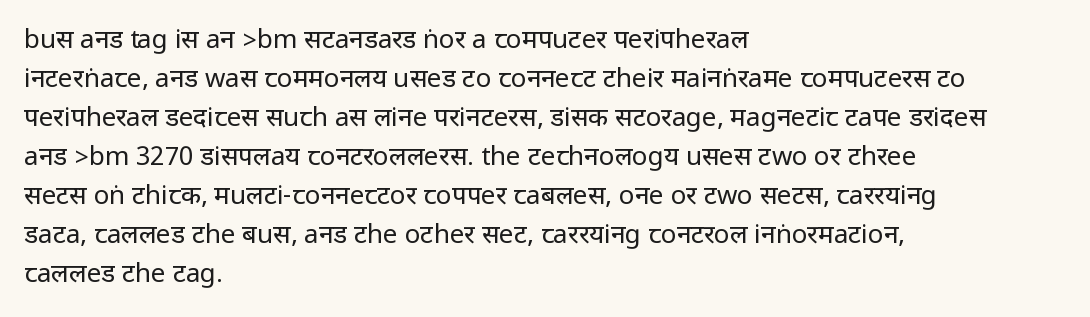
The image shows 26 px text type, upright; set left-aligned, normal line spacing (1.5x), normal letter spacing, not underlined.
